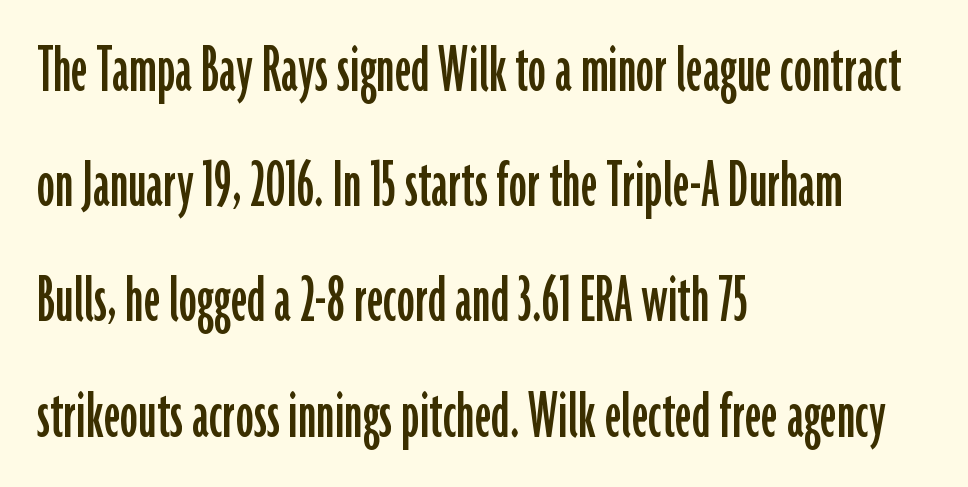
The image shows 72 px condensed sans-serif type, upright; set left-aligned, normal line spacing (1.6x), normal letter spacing, not underlined; low stroke contrast and a medium x-height.
